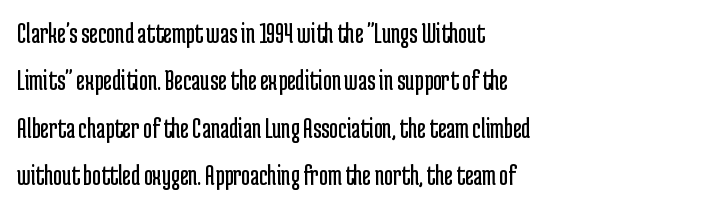
The weight would be labelled regular, book, light, or lighter still. The letters advance in unequal steps, a hallmark of proportional type. Notice how the passage keeps a crisp vertical edge on the left only. Normally led — the rows are evenly, conventionally spaced.
